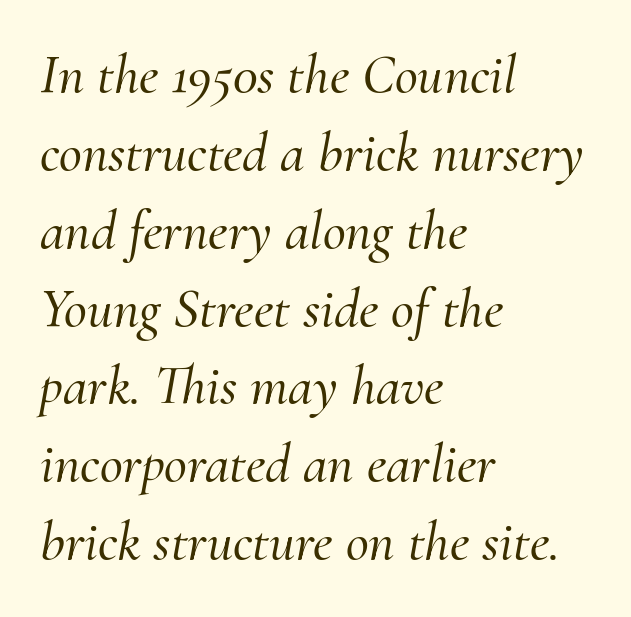
The image shows 56 px serif type, italic (leaning right); set left-aligned, normal line spacing (1.39x), normal letter spacing, not underlined; medium stroke contrast and a small x-height.
